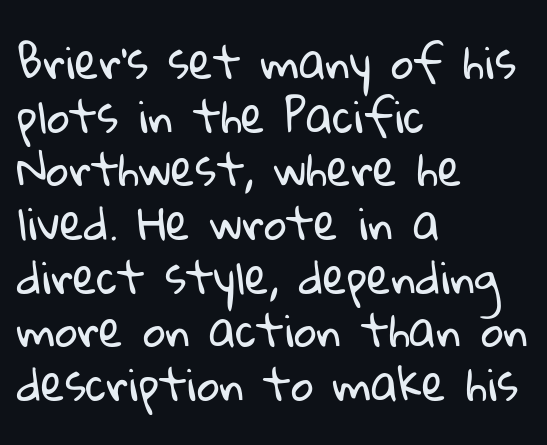
The image shows 44 px regular-weight sans-serif type; set left-aligned, line spacing 1.22x, normal letter spacing, not underlined; low stroke contrast and a medium x-height.
